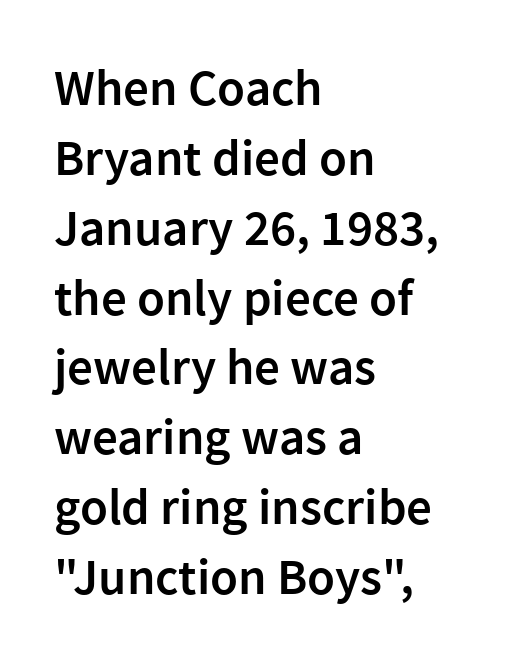
The image shows 51 px semibold sans-serif type, upright; set left-aligned, normal line spacing (1.37x), normal letter spacing, not underlined; a medium x-height.
